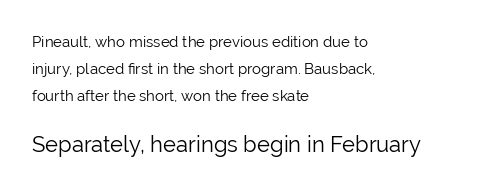
Q: Is the text bold? A: No.
Q: Is the text italic (slanted)? A: No, it is upright.
Q: Is the text underlined? A: No.
Q: How is the paragraph aligned? A: Left-aligned.
Q: Is the spacing between letters normal or unusually wide? A: Normal.
Q: Which block of text is set in a larger size, the first (top) or the second (bottom)? A: The second (bottom) one.
